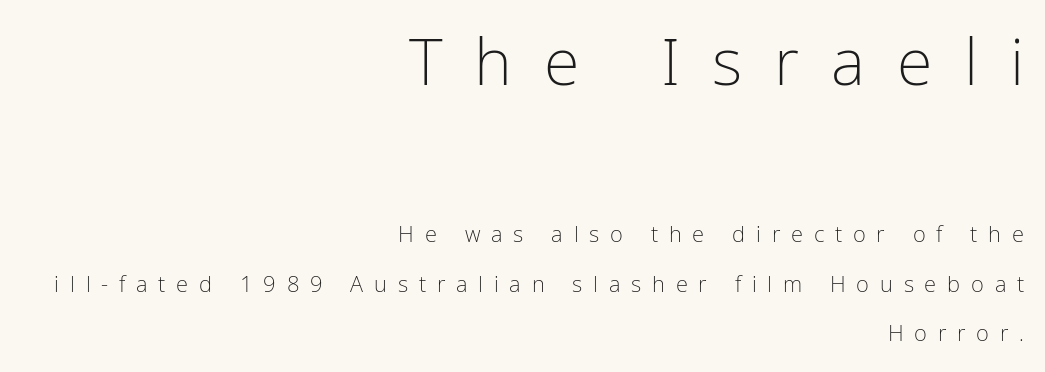
Is this a sans? Yes — the strokes have no serifs. Counters stay open thanks to moderate or lighter strokes. Horizontally, the lines are justified to the trailing edge only. The passage shown is typed in a proportional face where columns would drift.
